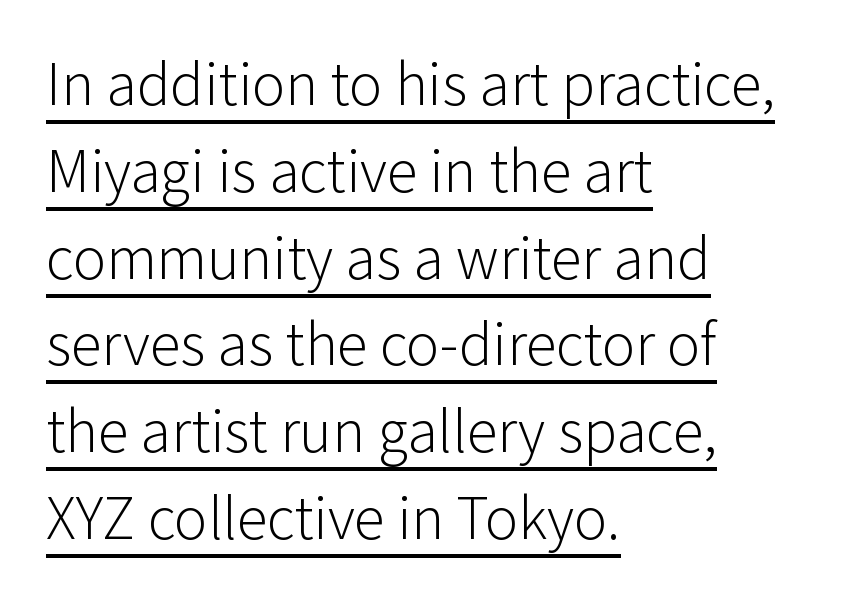
The image shows 62 px light sans-serif type, upright; set left-aligned, normal line spacing (1.4x), normal letter spacing, underlined; low stroke contrast and a medium x-height.
